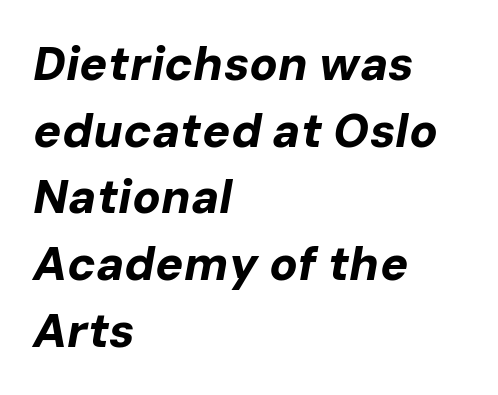
Characters are canted at an angle relative to the baseline's perpendicular. Quick note: underline off. Every letter is thick-stroked: bold, no question. The ragged edge is on the right, which tells us the setting is flush left.
